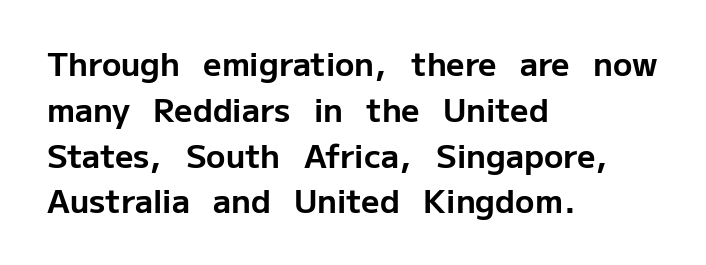
{"serif": "no", "italic": "no", "bold": "yes", "weight": "bold", "width": "normal", "stroke_contrast": "low", "x_height": "medium", "monospaced": "no", "underline": "no", "align": "left", "line_spacing": "normal", "line_spacing_ratio": 1.43, "letter_spacing": "normal", "letter_spacing_em": 0.0, "glyph_px": 32}
